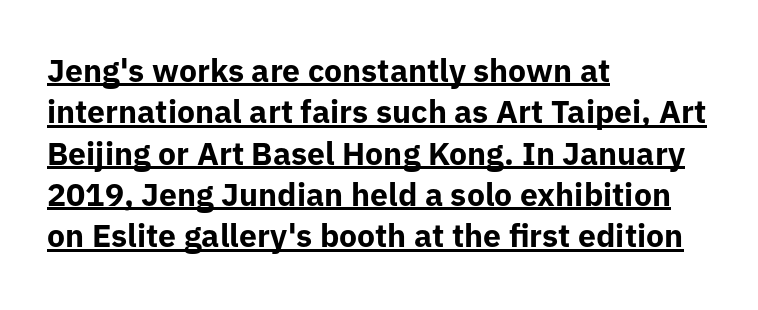
The image shows 32 px bold sans-serif type, upright; set left-aligned, normal line spacing (1.29x), normal letter spacing, underlined; low stroke contrast and a medium x-height.
